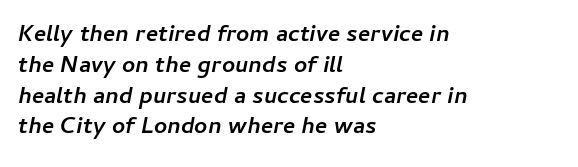
{"italic": "yes", "lean": "right", "slant_degrees": 11, "bold": "yes", "underline": "no", "align": "left", "line_spacing": "normal", "line_spacing_ratio": 1.34, "letter_spacing": "normal", "letter_spacing_em": 0.0, "glyph_px": 23}
